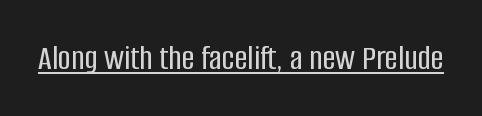
Q: Is the text italic (slanted)? A: No, it is upright.
Q: Is the typeface a serif or a sans-serif typeface? A: Sans-serif.
Q: Is the text underlined? A: Yes.
Q: Is the spacing between letters normal or unusually wide? A: Normal.
Q: Width (condensed, normal, or wide)? A: Condensed.
Q: Stroke contrast? A: Low.
Q: x-height? A: Large.
Q: Monospaced? A: No.
